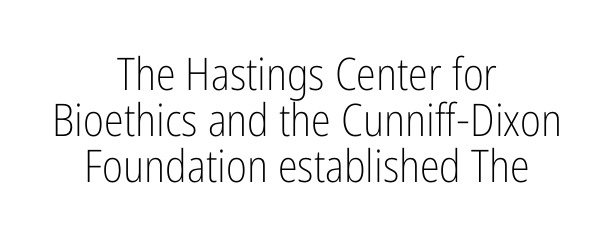
{"serif": "no", "italic": "no", "bold": "no", "weight": "light", "width": "condensed", "stroke_contrast": "low", "x_height": "medium", "monospaced": "no", "underline": "no", "align": "center", "line_spacing": "tight", "line_spacing_ratio": 1.02, "letter_spacing": "normal", "letter_spacing_em": 0.0, "glyph_px": 45}
